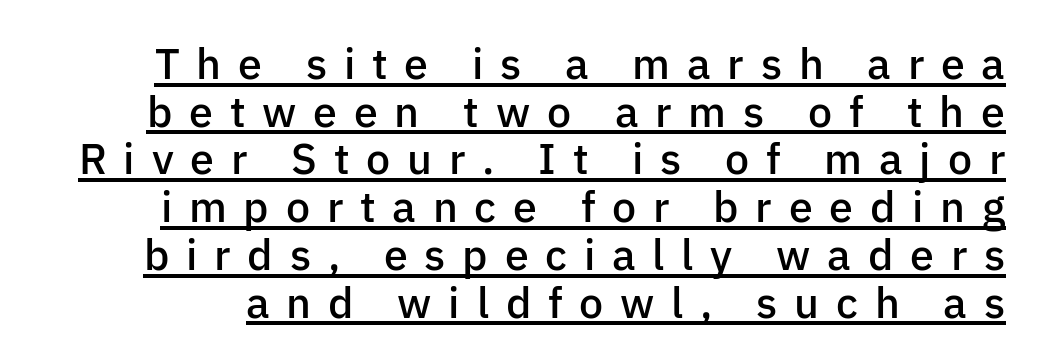
Q: Is the text bold? A: Semi-bold.
Q: Is the text italic (slanted)? A: No, it is upright.
Q: Is the typeface a serif or a sans-serif typeface? A: Sans-serif.
Q: Is the text underlined? A: Yes.
Q: Is the spacing between letters normal or unusually wide? A: Unusually wide.
Q: Is the spacing between lines tight, normal or loose? A: Tight.
Q: Width (condensed, normal, or wide)? A: Normal.
Q: Stroke contrast? A: Low.
Q: x-height? A: Medium.
Q: Monospaced? A: No.
